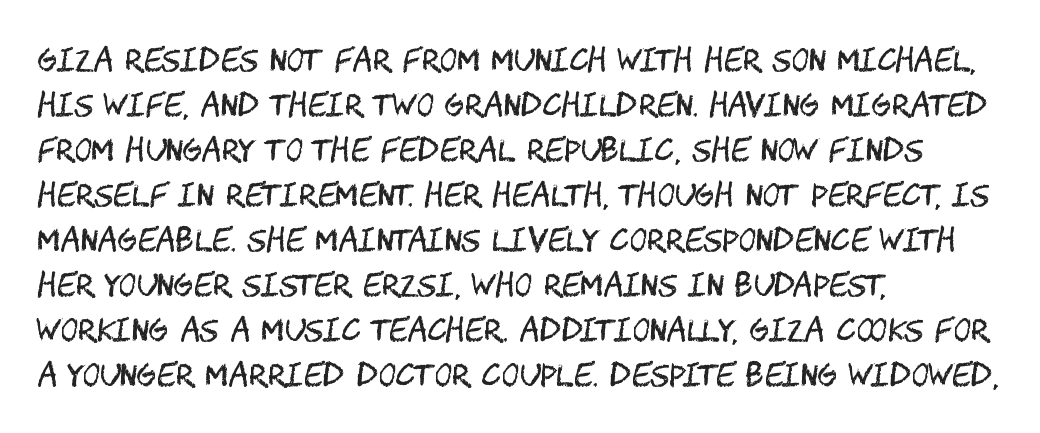
Standard letterfit; no display-style spreading of the glyphs. When letters stand straight like this, we call the style roman or upright. The rows are spaced the way most documents space them. The characters are drawn with everyday or finer stroke widths. Nobody drew a line under any word here.
